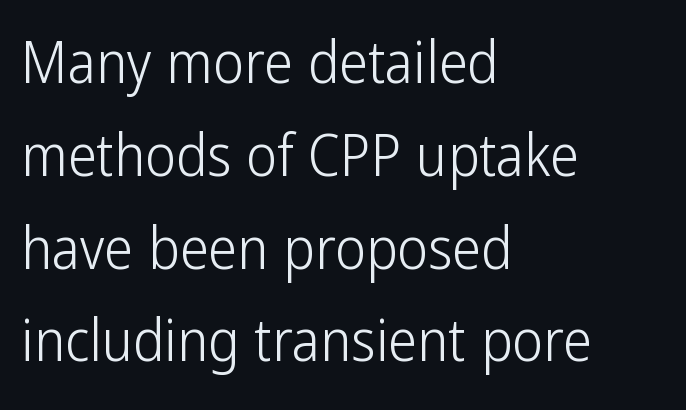
The image shows 58 px light, condensed sans-serif type, upright; set left-aligned, normal line spacing (1.6x), normal letter spacing, not underlined; low stroke contrast and a medium x-height.
